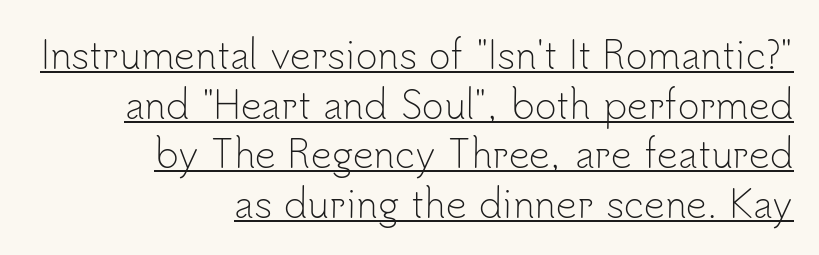
The image shows 37 px light sans-serif type, upright; set right-aligned, normal line spacing (1.34x), normal letter spacing, underlined; low stroke contrast and a small x-height.
